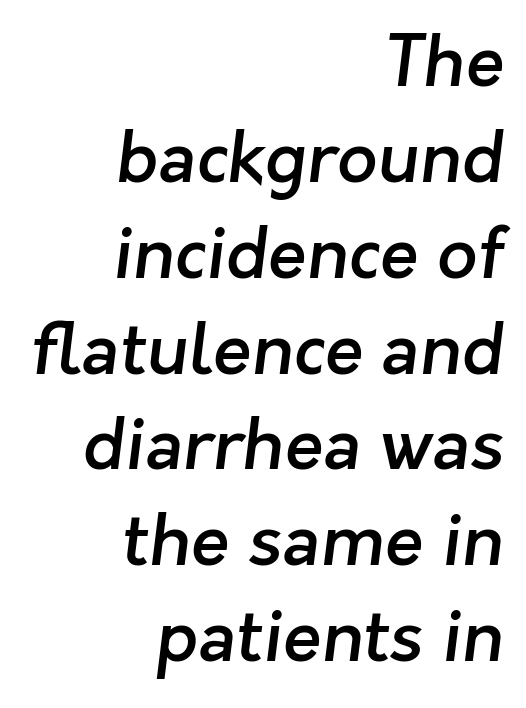
The image shows 71 px semibold sans-serif type; set right-aligned, normal line spacing (1.35x), normal letter spacing, not underlined; low stroke contrast and a medium x-height.
